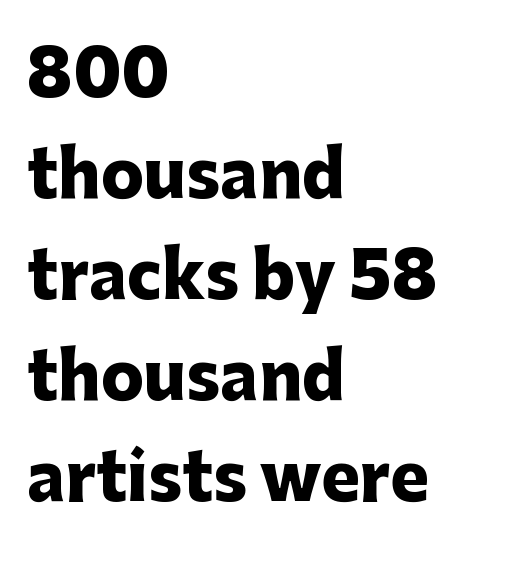
{"serif": "no", "italic": "no", "bold": "yes", "weight": "heavy", "width": "normal", "stroke_contrast": "low", "x_height": "medium", "monospaced": "no", "underline": "no", "align": "left", "line_spacing": "normal", "line_spacing_ratio": 1.58, "letter_spacing": "normal", "letter_spacing_em": 0.0, "glyph_px": 64}
